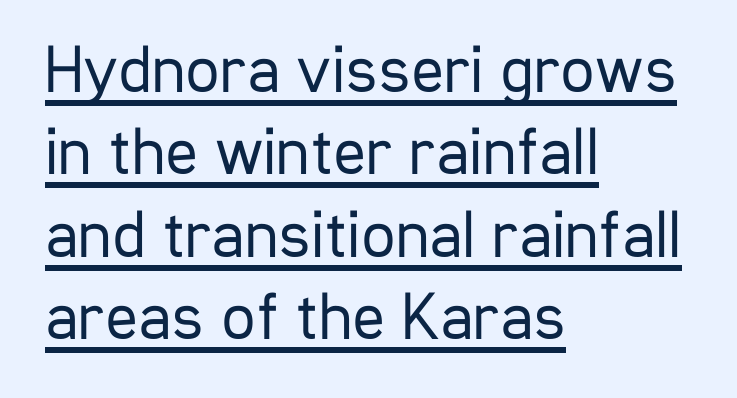
The image shows 68 px regular-weight, condensed sans-serif type, upright; set left-aligned, line spacing 1.21x, normal letter spacing, underlined; low stroke contrast and a medium x-height.
